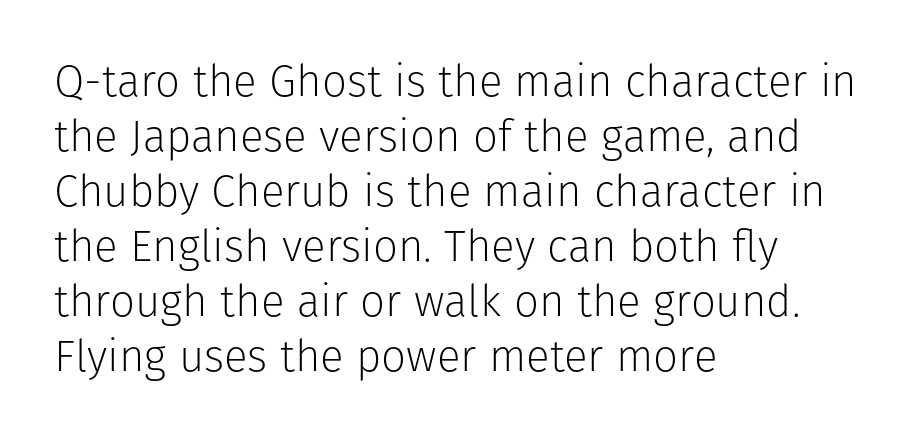
The image shows 44 px light sans-serif type, upright; set left-aligned, normal line spacing (1.25x), normal letter spacing, not underlined; low stroke contrast and a medium x-height.
